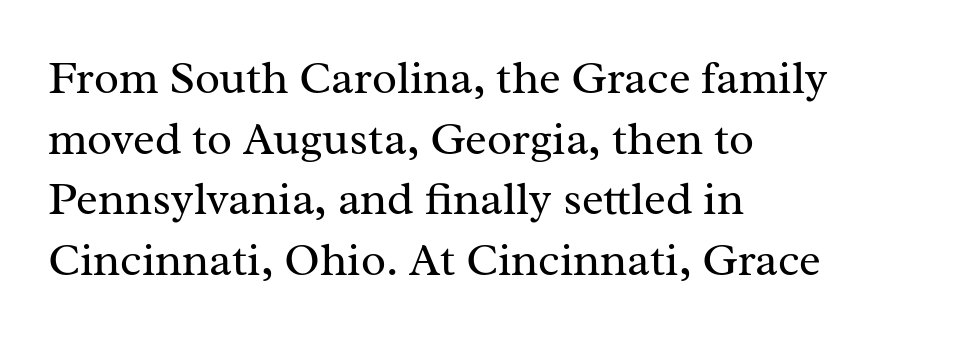
{"serif": "yes", "italic": "no", "bold": "no", "weight": "regular", "width": "normal", "stroke_contrast": "medium", "x_height": "medium", "monospaced": "no", "underline": "no", "align": "left", "line_spacing": "normal", "line_spacing_ratio": 1.32, "letter_spacing": "normal", "letter_spacing_em": 0.0, "glyph_px": 46}
